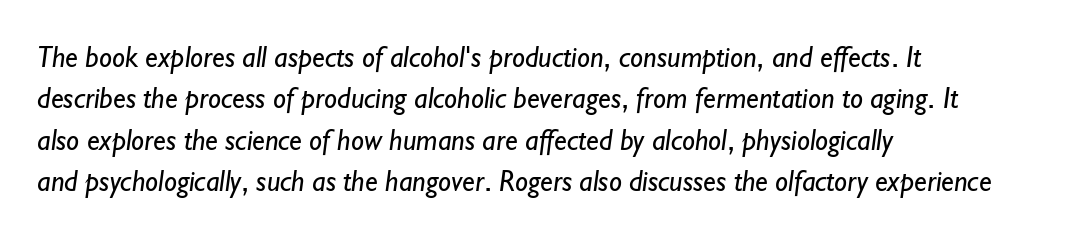
{"serif": "no", "bold": "no", "weight": "regular", "width": "normal", "stroke_contrast": "low", "x_height": "small", "monospaced": "no", "underline": "no", "align": "left", "line_spacing": "normal", "line_spacing_ratio": 1.43, "letter_spacing": "normal", "letter_spacing_em": 0.0, "glyph_px": 29}
